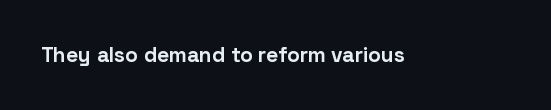
{"italic": "no", "bold": "yes", "underline": "no", "letter_spacing": "normal", "letter_spacing_em": 0.0, "glyph_px": 21}
